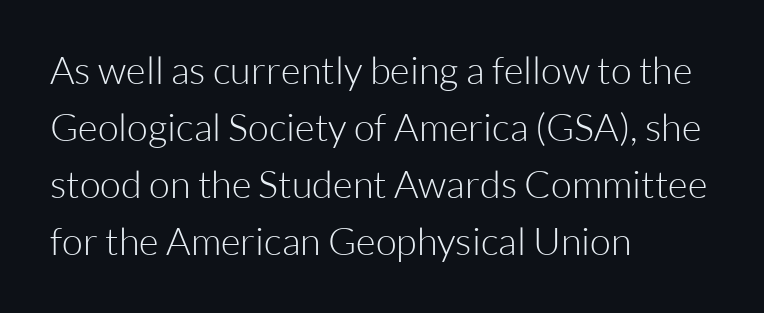
Q: Is the text bold? A: No.
Q: Is the text italic (slanted)? A: No, it is upright.
Q: Is the typeface a serif or a sans-serif typeface? A: Sans-serif.
Q: Is the text underlined? A: No.
Q: How is the paragraph aligned? A: Left-aligned.
Q: Is the spacing between letters normal or unusually wide? A: Normal.
Q: Is the spacing between lines tight, normal or loose? A: Normal.
Q: Width (condensed, normal, or wide)? A: Normal.
Q: Stroke contrast? A: Low.
Q: x-height? A: Medium.
Q: Monospaced? A: No.
